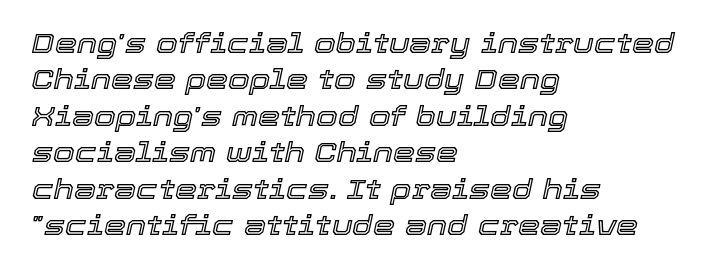
The image shows 28 px text type, italic (leaning right); set left-aligned, normal line spacing (1.3x), normal letter spacing, not underlined; a medium x-height.
